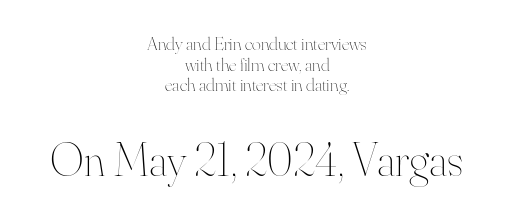
Q: Is the text bold? A: No.
Q: Is the text italic (slanted)? A: No, it is upright.
Q: Is the text underlined? A: No.
Q: How is the paragraph aligned? A: Centered.
Q: Is the spacing between letters normal or unusually wide? A: Normal.
Q: Is the spacing between lines tight, normal or loose? A: Tight.
Q: Which block of text is set in a larger size, the first (top) or the second (bottom)? A: The second (bottom) one.
Q: Width (condensed, normal, or wide)? A: Normal.
Q: Stroke contrast? A: High.
Q: x-height? A: Small.
Q: Monospaced? A: No.
